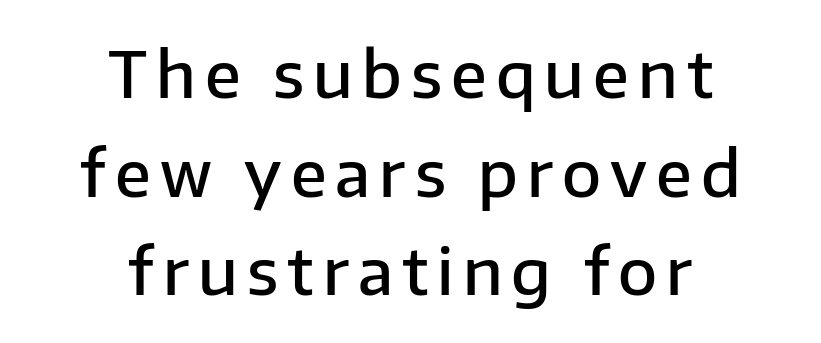
How would I describe the line gaps? Plain and ordinary. The type family on display is of the sans-serif kind. The strip under each line holds only bare page. The passage shown is typed in a proportional face where columns would drift. The sample has been set in demibold, a notch under bold. This is the regular roman posture of the typeface.
